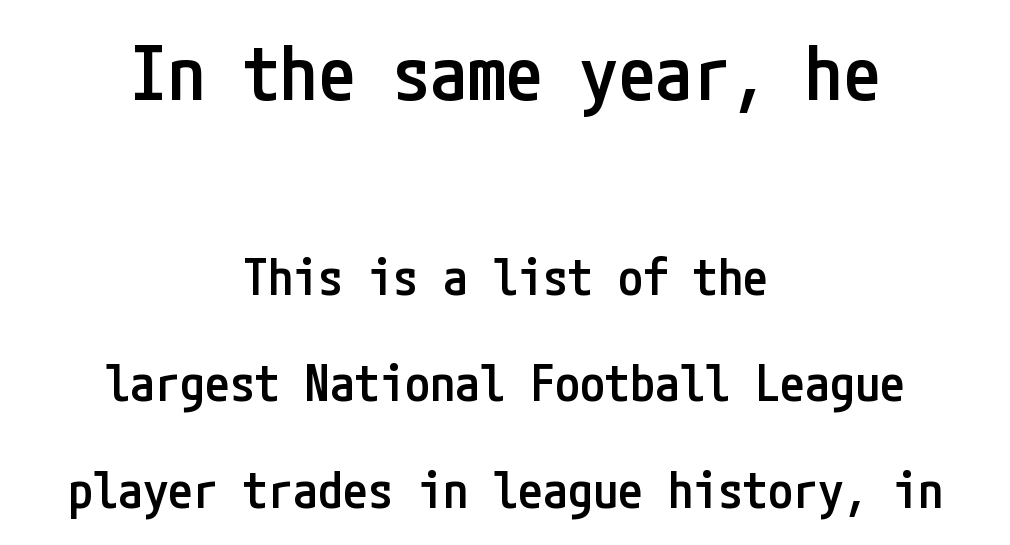
Q: Is the text bold? A: Semi-bold.
Q: Is the text italic (slanted)? A: No, it is upright.
Q: Is the typeface a serif or a sans-serif typeface? A: Sans-serif.
Q: Is the text underlined? A: No.
Q: How is the paragraph aligned? A: Centered.
Q: Is the spacing between letters normal or unusually wide? A: Normal.
Q: Is the spacing between lines tight, normal or loose? A: Loose.
Q: Which block of text is set in a larger size, the first (top) or the second (bottom)? A: The first (top) one.
Q: Width (condensed, normal, or wide)? A: Condensed.
Q: Stroke contrast? A: Low.
Q: x-height? A: Medium.
